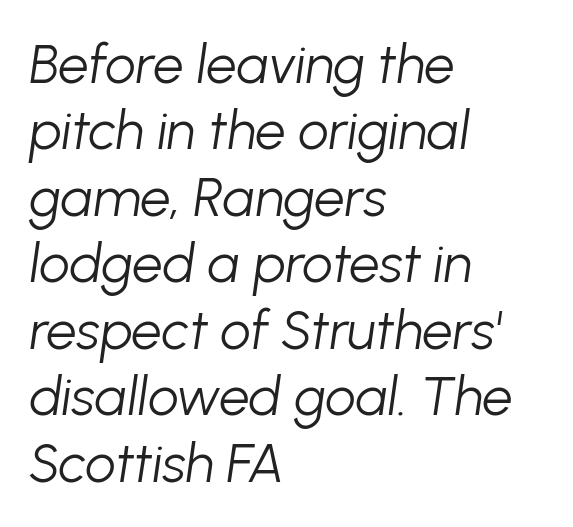
{"italic": "yes", "lean": "right", "slant_degrees": 8, "bold": "no", "weight": "light", "width": "normal", "stroke_contrast": "low", "x_height": "medium", "monospaced": "no", "underline": "no", "align": "left", "line_spacing_ratio": 1.23, "letter_spacing": "normal", "letter_spacing_em": 0.0, "glyph_px": 54}
